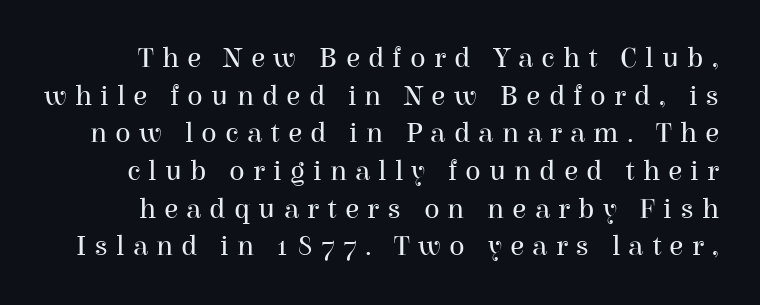
Q: Is the text bold? A: No.
Q: Is the text italic (slanted)? A: No, it is upright.
Q: Is the typeface a serif or a sans-serif typeface? A: Serif.
Q: Is the text underlined? A: No.
Q: Is the spacing between letters normal or unusually wide? A: Unusually wide.
Q: Is the spacing between lines tight, normal or loose? A: Normal.
Q: Width (condensed, normal, or wide)? A: Normal.
Q: Stroke contrast? A: High.
Q: x-height? A: Medium.
Q: Monospaced? A: No.
